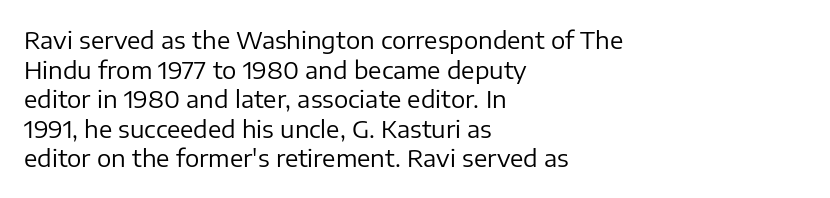
{"italic": "no", "bold": "no", "underline": "no", "align": "left", "line_spacing_ratio": 1.23, "letter_spacing": "normal", "letter_spacing_em": 0.0, "glyph_px": 24}
